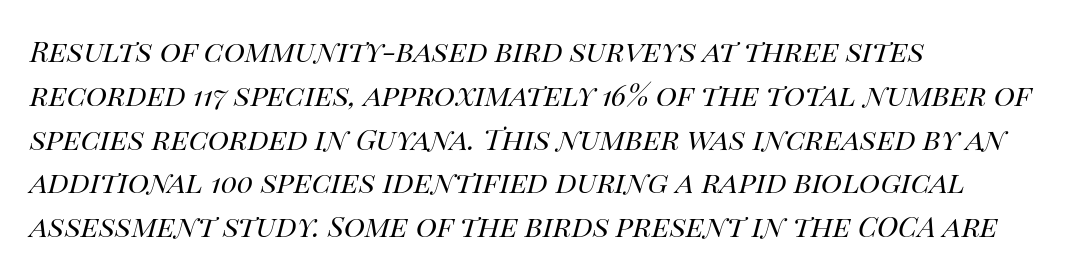
{"italic": "yes", "lean": "right", "slant_degrees": 14, "bold": "no", "weight": "regular", "width": "normal", "stroke_contrast": "high", "x_height": "large", "monospaced": "no", "underline": "no", "align": "left", "line_spacing": "normal", "line_spacing_ratio": 1.51, "letter_spacing": "normal", "letter_spacing_em": 0.0, "glyph_px": 29}
